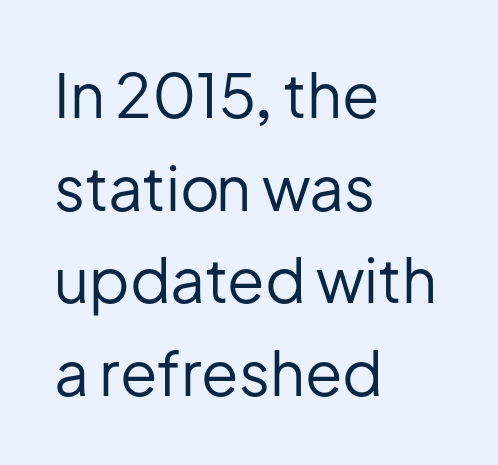
Type style note: lacks serifs. Do the characters align in a grid? No, the font is proportional. Weight: in the light-to-regular range. What stands out about the letter spacing? Nothing — it is the standard amount.
